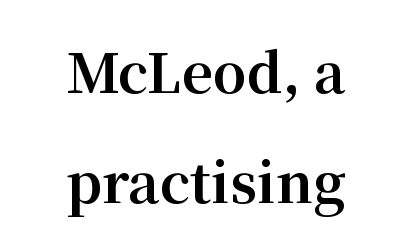
{"serif": "yes", "italic": "no", "bold": "yes", "weight": "bold", "width": "normal", "stroke_contrast": "medium", "x_height": "medium", "monospaced": "no", "underline": "no", "align": "center", "line_spacing": "loose", "line_spacing_ratio": 2.04, "letter_spacing": "normal", "letter_spacing_em": 0.0, "glyph_px": 54}
